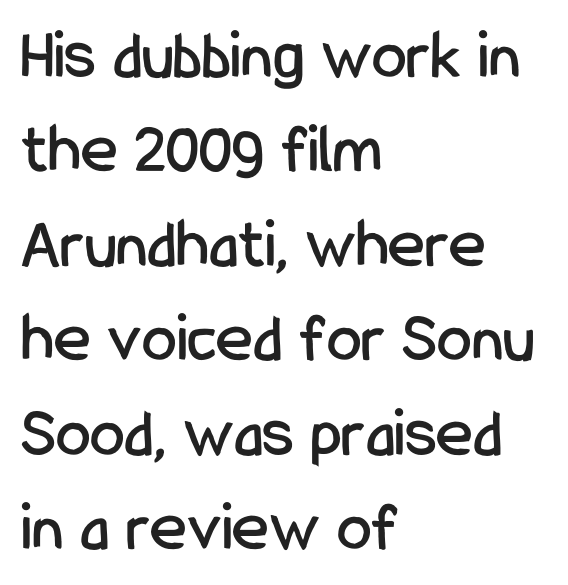
Q: Is the text italic (slanted)? A: No, it is upright.
Q: Is the typeface a serif or a sans-serif typeface? A: Sans-serif.
Q: Is the text underlined? A: No.
Q: How is the paragraph aligned? A: Left-aligned.
Q: Is the spacing between letters normal or unusually wide? A: Normal.
Q: Is the spacing between lines tight, normal or loose? A: Normal.
Q: Width (condensed, normal, or wide)? A: Condensed.
Q: Stroke contrast? A: Low.
Q: x-height? A: Medium.
Q: Monospaced? A: No.
